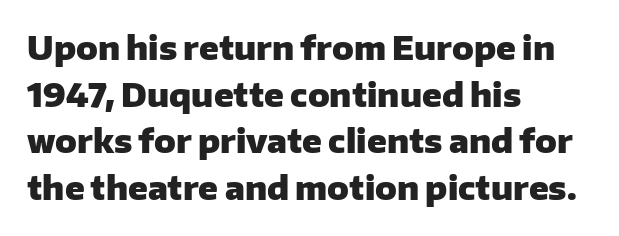
{"serif": "no", "italic": "no", "bold": "yes", "weight": "heavy", "width": "normal", "stroke_contrast": "low", "x_height": "medium", "monospaced": "no", "underline": "no", "align": "left", "line_spacing": "normal", "line_spacing_ratio": 1.46, "letter_spacing": "normal", "letter_spacing_em": 0.0, "glyph_px": 32}
